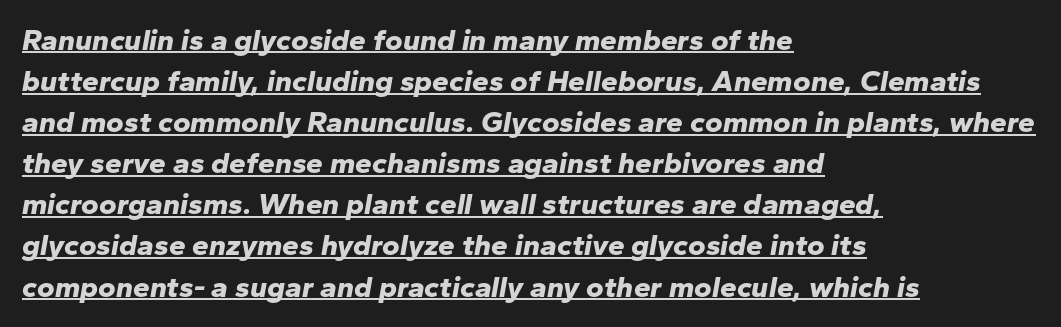
The passage shown is underscored from start to finish. What weight is shown? A full bold with thick strokes. Normally led — the rows are evenly, conventionally spaced. The letterforms sit shoulder to shoulder at normal distance.
